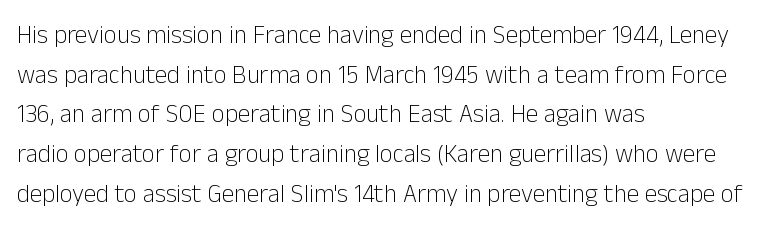
No italicization has been applied; the sample stays upright. Which margin do the lines hug? The left one — the right edge is uneven. Interline gaps are of average width in this sample. Descender tails drop into unmarked territory.
